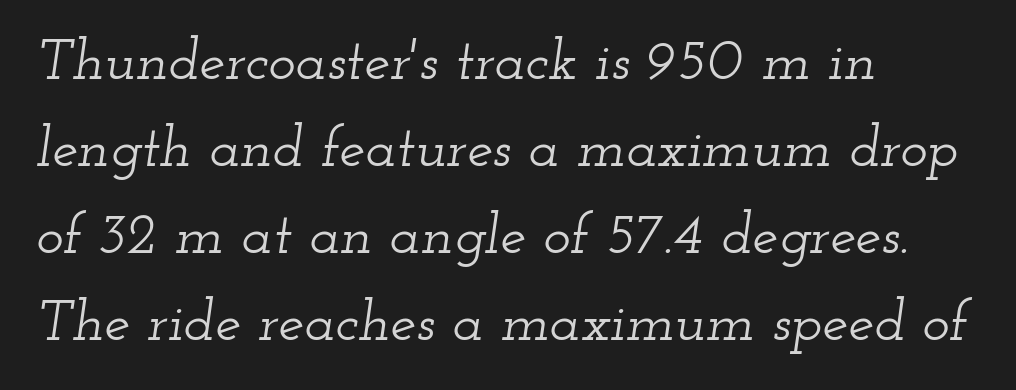
Short and long lines alike share a common starting point at left. Serifs: yes, visible at the terminals of the letterforms. One glance says typical: line gaps are just what's usual. Rendered with sloped, italic letterforms. Proportional: the letters do not fall into vertical columns.
